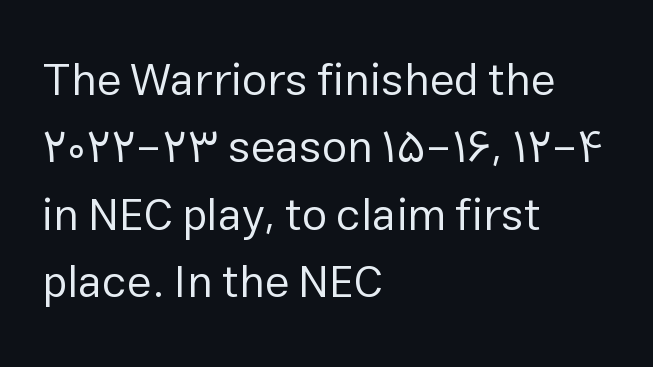
The image shows 45 px regular-weight sans-serif type, upright; set left-aligned, normal line spacing (1.5x), normal letter spacing, not underlined; low stroke contrast and a medium x-height.
